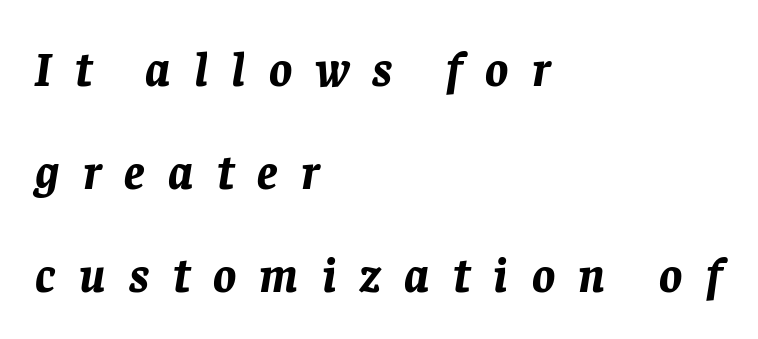
Would a proofreader flag this as italicized? Yes. Horizontally, the lines are justified to the leading edge only. Someone cranked the tracking dial way up on this one. Beneath every word, the page is bare. Each new line begins a long way beneath the previous one.
